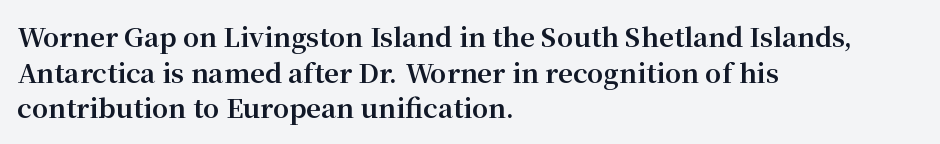
{"italic": "no", "bold": "yes", "underline": "no", "align": "left", "line_spacing": "normal", "line_spacing_ratio": 1.37, "letter_spacing": "normal", "letter_spacing_em": 0.0, "glyph_px": 26}
